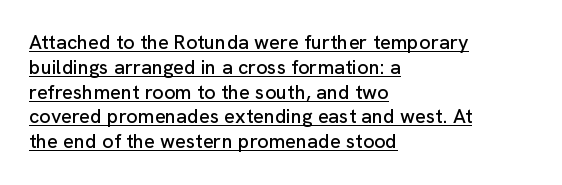
The image shows 20 px text type, upright; set left-aligned, line spacing 1.24x, normal letter spacing, underlined.
